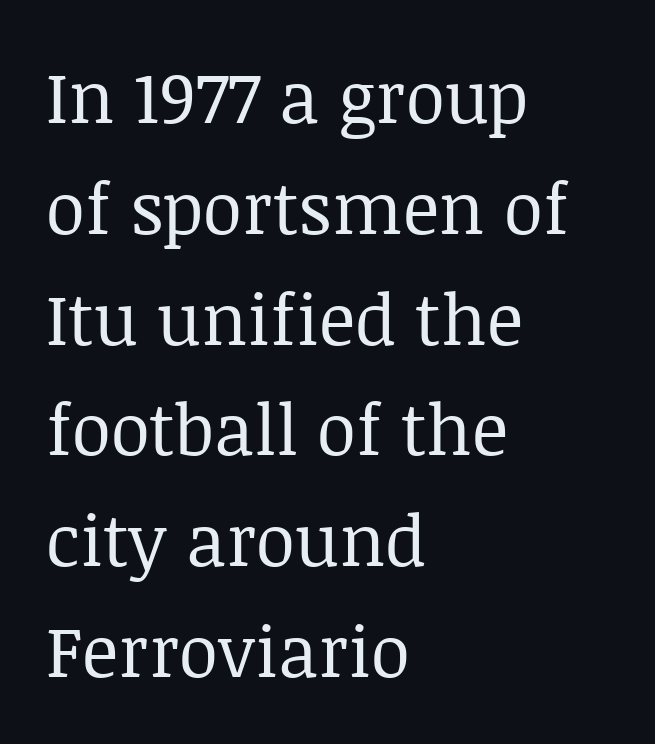
{"serif": "yes", "italic": "no", "bold": "no", "weight": "regular", "width": "normal", "stroke_contrast": "low", "x_height": "large", "monospaced": "no", "underline": "no", "align": "left", "line_spacing": "normal", "line_spacing_ratio": 1.56, "letter_spacing": "normal", "letter_spacing_em": 0.0, "glyph_px": 71}
